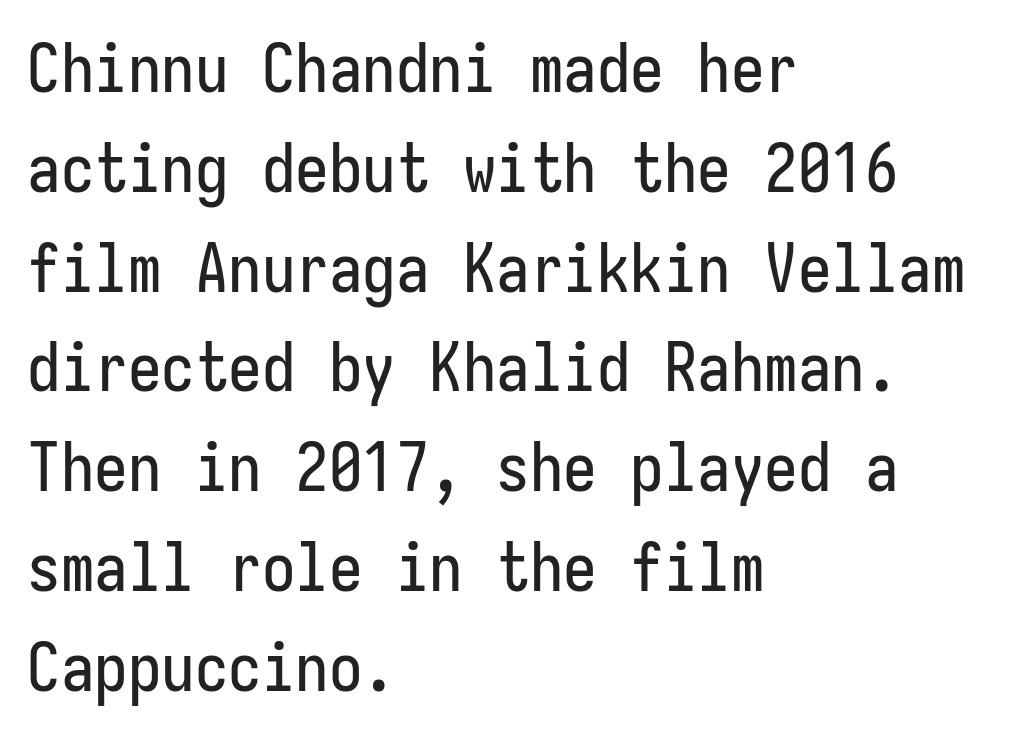
The image shows 67 px condensed sans-serif type, upright; set left-aligned, normal line spacing (1.49x), normal letter spacing, not underlined; low stroke contrast and a medium x-height.
